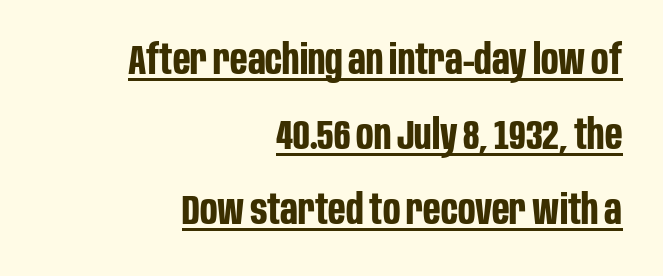
Q: Is the text bold? A: Yes.
Q: Is the text italic (slanted)? A: No, it is upright.
Q: Is the typeface a serif or a sans-serif typeface? A: Sans-serif.
Q: Is the text underlined? A: Yes.
Q: How is the paragraph aligned? A: Right-aligned.
Q: Is the spacing between letters normal or unusually wide? A: Normal.
Q: Width (condensed, normal, or wide)? A: Condensed.
Q: Stroke contrast? A: Low.
Q: x-height? A: Large.
Q: Monospaced? A: No.
